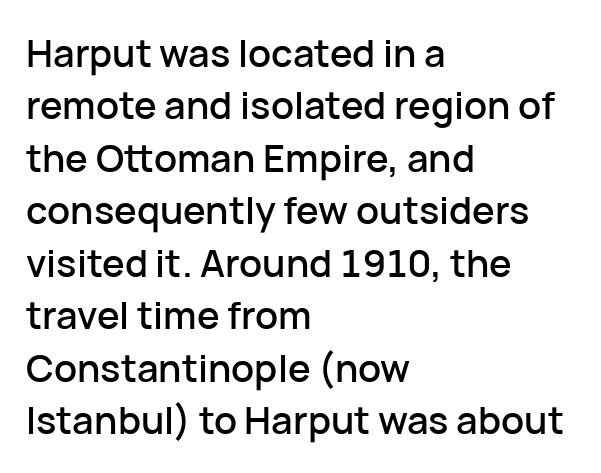
Q: Is the text italic (slanted)? A: No, it is upright.
Q: Is the typeface a serif or a sans-serif typeface? A: Sans-serif.
Q: Is the text underlined? A: No.
Q: How is the paragraph aligned? A: Left-aligned.
Q: Is the spacing between letters normal or unusually wide? A: Normal.
Q: Is the spacing between lines tight, normal or loose? A: Normal.
Q: Width (condensed, normal, or wide)? A: Normal.
Q: Stroke contrast? A: Low.
Q: x-height? A: Medium.
Q: Monospaced? A: No.
